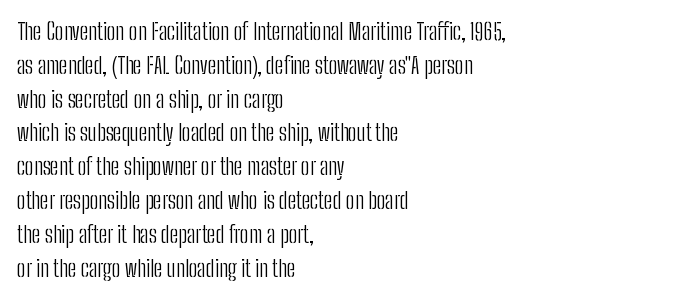
Just letters on the line, the space beneath them empty. Evenly set lines give the paragraph a standard silhouette. Heft: none added — not bold. Notice how the passage keeps a crisp vertical edge on the left only. No extra tracking has been applied to these lines. A roman cut, with each character standing at attention.
